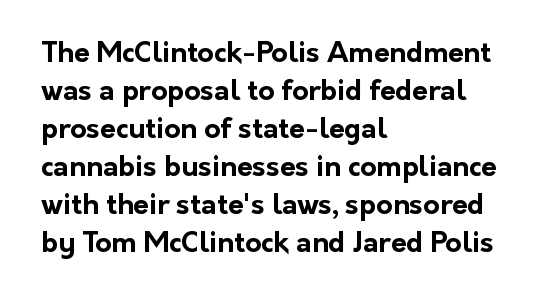
The space beneath each line is pristine and unruled. The characters look thick and weighty, a clear bold. Note the varied advance widths — an 'i' is clearly narrower than an 'm'. Unlike a traditional serif, this face leaves its strokes unadorned.
